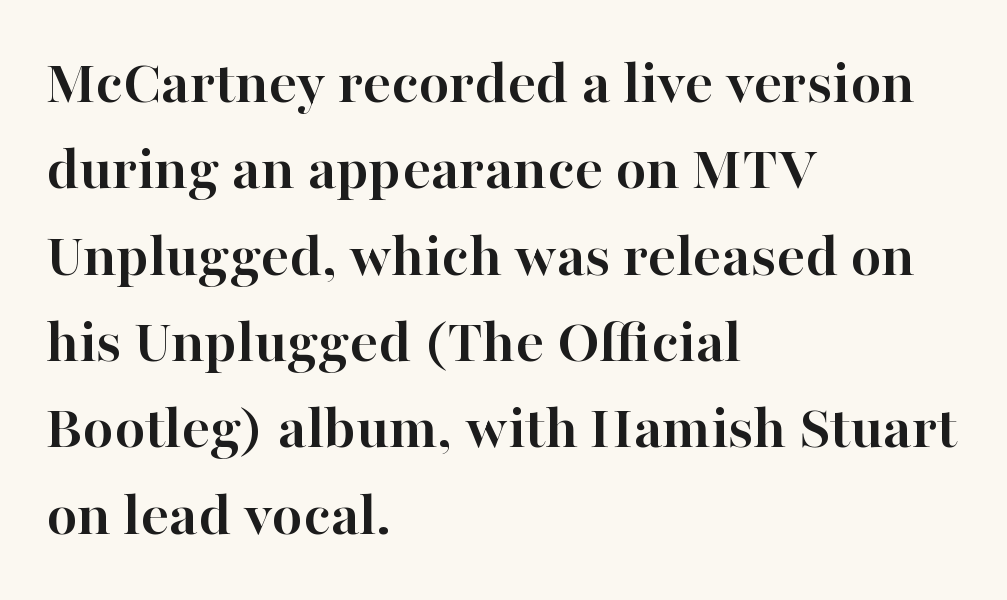
Q: Is the text bold? A: Yes.
Q: Is the text italic (slanted)? A: No, it is upright.
Q: Is the typeface a serif or a sans-serif typeface? A: Serif.
Q: Is the text underlined? A: No.
Q: How is the paragraph aligned? A: Left-aligned.
Q: Is the spacing between letters normal or unusually wide? A: Normal.
Q: Is the spacing between lines tight, normal or loose? A: Normal.
Q: Width (condensed, normal, or wide)? A: Normal.
Q: Stroke contrast? A: High.
Q: x-height? A: Medium.
Q: Monospaced? A: No.
